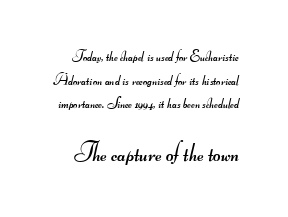
{"bold": "no", "underline": "no", "line_spacing": "normal", "line_spacing_ratio": 1.58, "letter_spacing": "normal", "letter_spacing_em": 0.0, "larger_block": "second", "size_ratio": 1.73, "glyph_px": 26}
